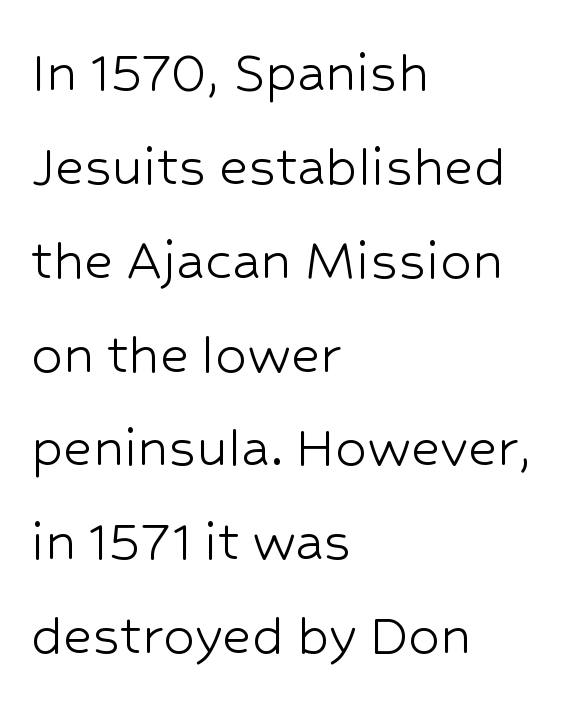
Underline: absent. Classification — sans serif. Letters have the restrained weight of plain body copy at most. Standard letterfit; no display-style spreading of the glyphs.
